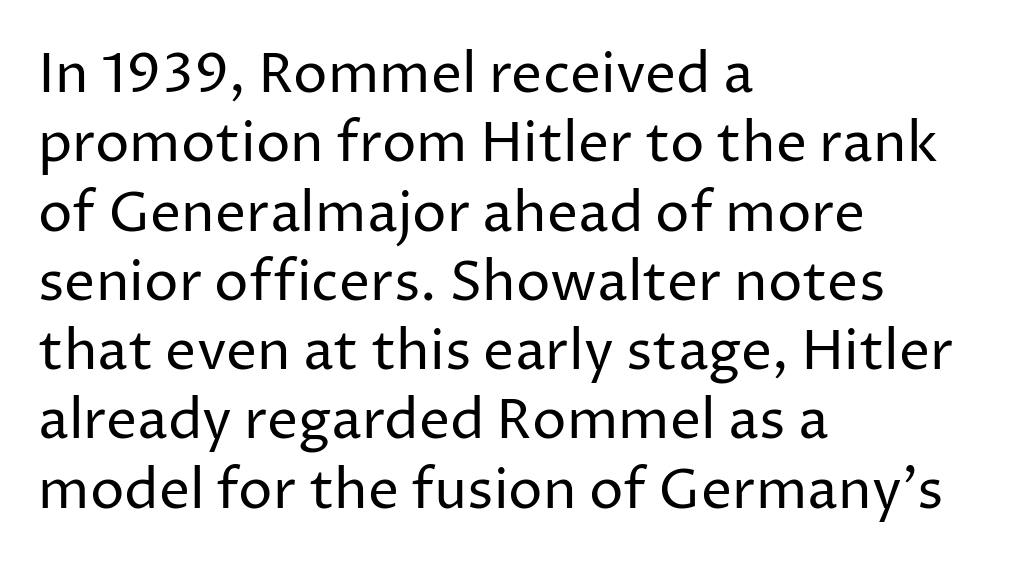
These lines keep a tight, regular rhythm from letter to letter. You could not count columns in this text — the font is proportionally spaced. This reads as an unemphasized weight, regular at the heaviest. Horizontally, the lines are justified to the leading edge only.
